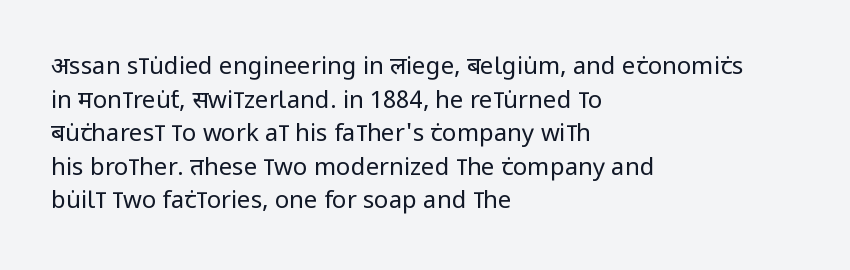
Q: Is the text bold? A: No.
Q: Is the text italic (slanted)? A: No, it is upright.
Q: Is the text underlined? A: No.
Q: How is the paragraph aligned? A: Left-aligned.
Q: Is the spacing between letters normal or unusually wide? A: Normal.
Q: Is the spacing between lines tight, normal or loose? A: Normal.
